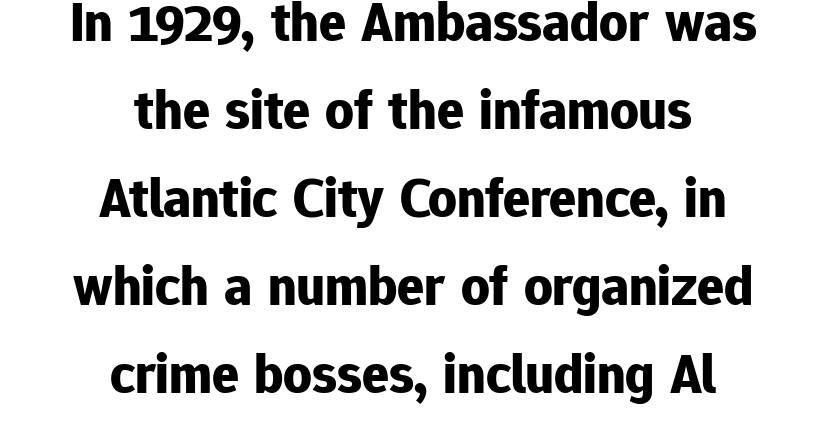
{"serif": "no", "italic": "no", "bold": "yes", "weight": "bold", "width": "normal", "stroke_contrast": "low", "x_height": "medium", "monospaced": "no", "underline": "no", "align": "center", "line_spacing": "normal", "line_spacing_ratio": 1.57, "letter_spacing": "normal", "letter_spacing_em": 0.0, "glyph_px": 56}
